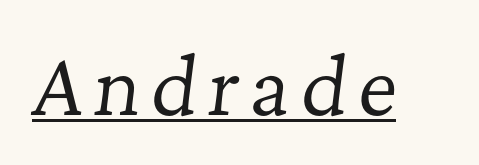
Q: Is the text bold? A: No.
Q: Is the text italic (slanted)? A: Yes, it leans right by about 7 degrees.
Q: Is the typeface a serif or a sans-serif typeface? A: Serif.
Q: Is the text underlined? A: Yes.
Q: Width (condensed, normal, or wide)? A: Normal.
Q: Stroke contrast? A: Low.
Q: x-height? A: Medium.
Q: Monospaced? A: No.
